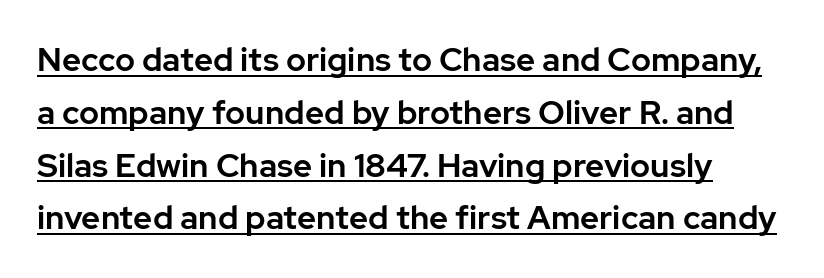
Q: Is the text italic (slanted)? A: No, it is upright.
Q: Is the typeface a serif or a sans-serif typeface? A: Sans-serif.
Q: Is the text underlined? A: Yes.
Q: Is the spacing between letters normal or unusually wide? A: Normal.
Q: Is the spacing between lines tight, normal or loose? A: Normal.
Q: Width (condensed, normal, or wide)? A: Normal.
Q: Stroke contrast? A: Low.
Q: x-height? A: Medium.
Q: Monospaced? A: No.
